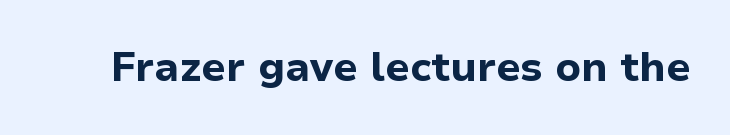
The image shows 41 px bold sans-serif type, upright; set normal letter spacing, not underlined; low stroke contrast and a medium x-height.
